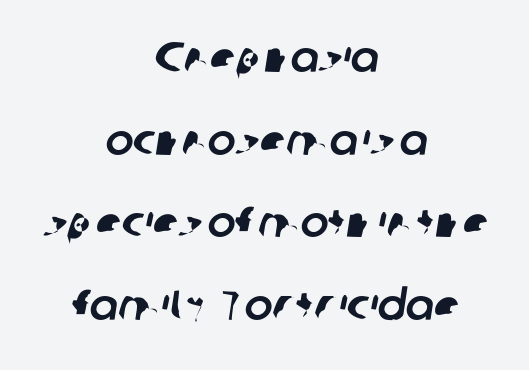
{"serif": "no", "width": "normal", "stroke_contrast": "low", "x_height": "medium", "monospaced": "no", "underline": "no", "align": "center", "line_spacing": "loose", "line_spacing_ratio": 1.97, "letter_spacing": "normal", "letter_spacing_em": 0.0, "glyph_px": 42}
